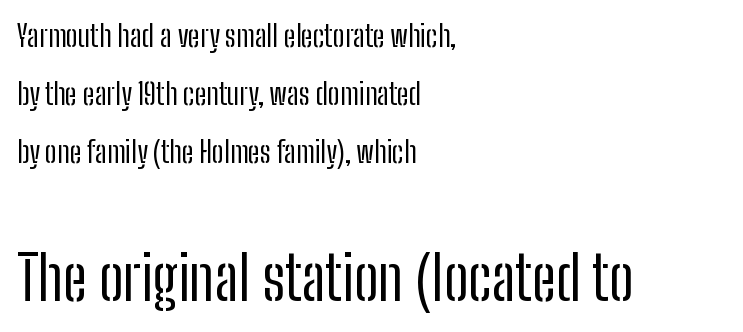
Nope, no serifs anywhere on these letters. Letters rest on an invisible, unmarked baseline. A typesetter would mark this as roman, not italic. This sample trades compactness for vertical openness between lines. This rendering leaves character spacing at its baseline value. Ink coverage per letter is moderate at most.
